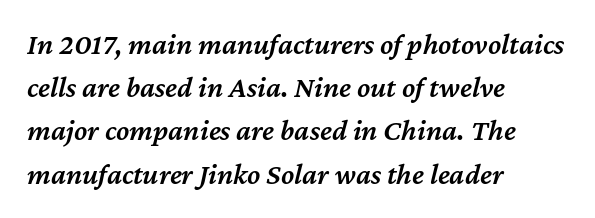
These lines are rendered in a variable-pitch font. The passage shown is semibold, sitting just below true bold. The rendering anchors every line to the left-hand side. Observe the lean: these are italic letterforms. Check under the words: just untouched page.
